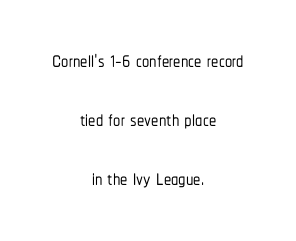
Stroke terminals: plain, sans-serif. Character widths vary here, with narrow letters taking less room than wide ones. In terms of posture, this sample is upright. Underline: absent.
